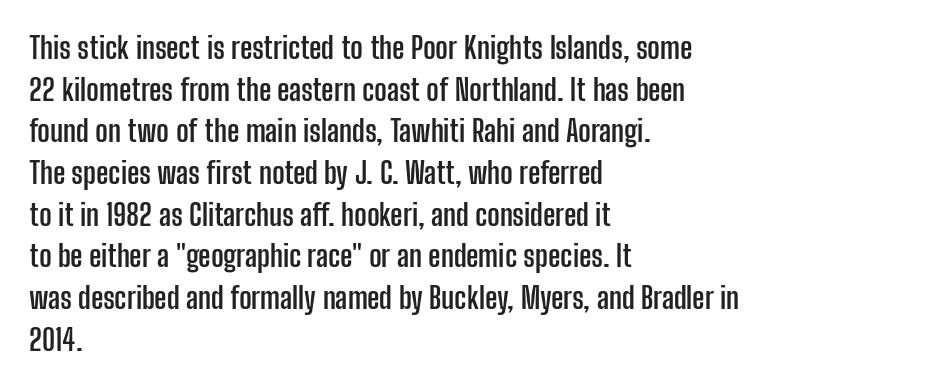
Honestly, the letter spacing is just normal — you wouldn't notice it. Casual observation: everything's shoved over to the left. Do the letters lean? They stand straight. Pretty heavy lettering here — definitely bold. Check the space under the baseline: it is left empty.
